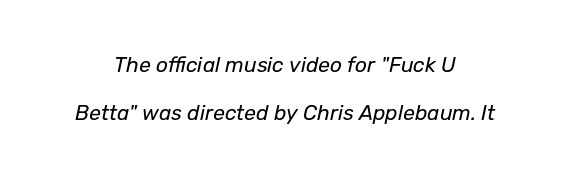
The image shows 21 px text type, italic (leaning right); set centered, loose line spacing (2.3x), normal letter spacing, not underlined.
